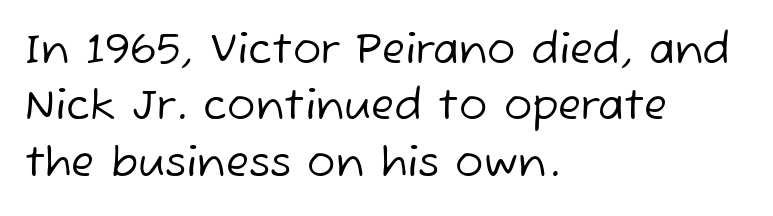
Q: Is the text bold? A: No.
Q: Is the typeface a serif or a sans-serif typeface? A: Sans-serif.
Q: Is the text underlined? A: No.
Q: How is the paragraph aligned? A: Left-aligned.
Q: Is the spacing between letters normal or unusually wide? A: Normal.
Q: Is the spacing between lines tight, normal or loose? A: Normal.
Q: Width (condensed, normal, or wide)? A: Normal.
Q: Stroke contrast? A: Low.
Q: x-height? A: Medium.
Q: Monospaced? A: No.
